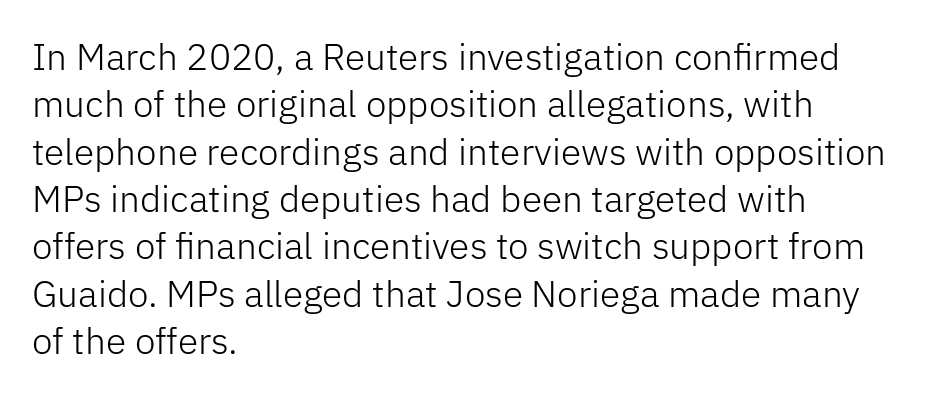
Q: Is the text bold? A: No.
Q: Is the text italic (slanted)? A: No, it is upright.
Q: Is the typeface a serif or a sans-serif typeface? A: Sans-serif.
Q: Is the text underlined? A: No.
Q: How is the paragraph aligned? A: Left-aligned.
Q: Is the spacing between letters normal or unusually wide? A: Normal.
Q: Is the spacing between lines tight, normal or loose? A: Normal.
Q: Width (condensed, normal, or wide)? A: Normal.
Q: Stroke contrast? A: Low.
Q: x-height? A: Medium.
Q: Monospaced? A: No.
